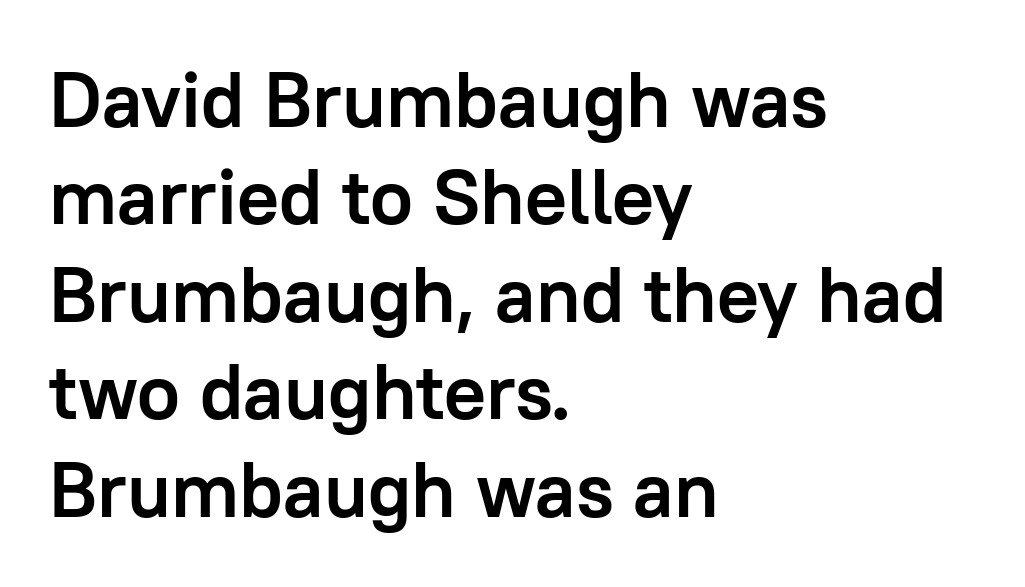
Q: Is the text bold? A: Yes.
Q: Is the text italic (slanted)? A: No, it is upright.
Q: Is the typeface a serif or a sans-serif typeface? A: Sans-serif.
Q: Is the text underlined? A: No.
Q: How is the paragraph aligned? A: Left-aligned.
Q: Is the spacing between letters normal or unusually wide? A: Normal.
Q: Is the spacing between lines tight, normal or loose? A: Normal.
Q: Width (condensed, normal, or wide)? A: Normal.
Q: Stroke contrast? A: Low.
Q: x-height? A: Medium.
Q: Monospaced? A: No.
